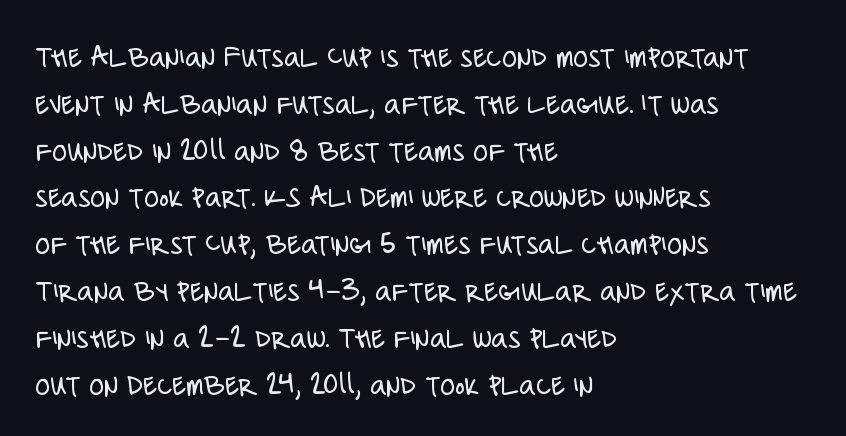
{"serif": "no", "italic": "no", "bold": "no", "weight": "light", "width": "condensed", "stroke_contrast": "low", "x_height": "large", "monospaced": "no", "underline": "no", "align": "left", "line_spacing": "normal", "line_spacing_ratio": 1.51, "letter_spacing": "normal", "letter_spacing_em": 0.0, "glyph_px": 31}
